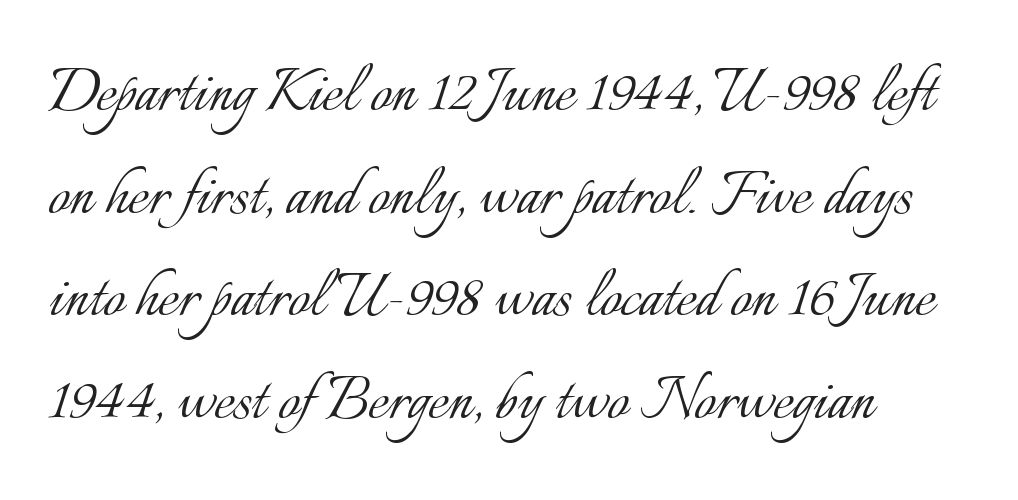
{"bold": "no", "weight": "light", "width": "normal", "stroke_contrast": "low", "x_height": "small", "monospaced": "no", "underline": "no", "align": "left", "line_spacing": "normal", "line_spacing_ratio": 1.35, "letter_spacing": "normal", "letter_spacing_em": 0.0, "glyph_px": 76}
